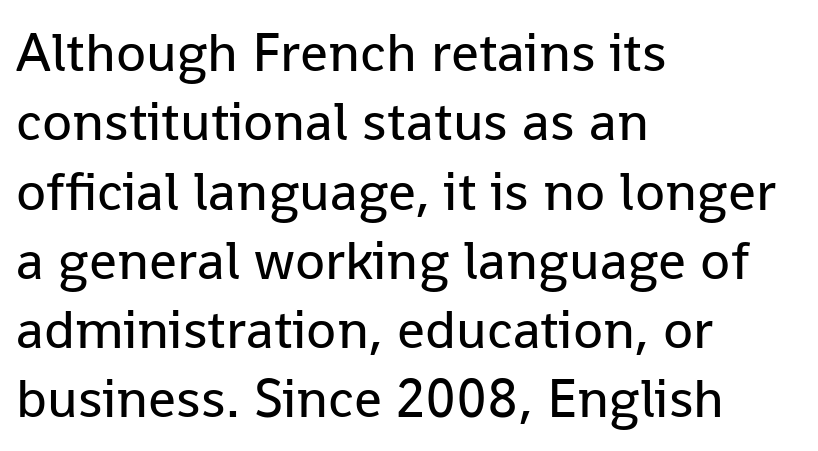
The image shows 55 px regular-weight sans-serif type, upright; set left-aligned, normal line spacing (1.26x), normal letter spacing, not underlined; low stroke contrast and a medium x-height.
